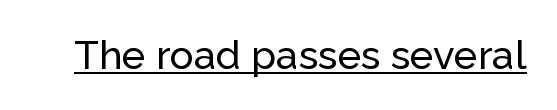
Q: Is the text italic (slanted)? A: No, it is upright.
Q: Is the typeface a serif or a sans-serif typeface? A: Sans-serif.
Q: Is the text underlined? A: Yes.
Q: Is the spacing between letters normal or unusually wide? A: Normal.
Q: Width (condensed, normal, or wide)? A: Normal.
Q: Stroke contrast? A: Low.
Q: x-height? A: Medium.
Q: Monospaced? A: No.
